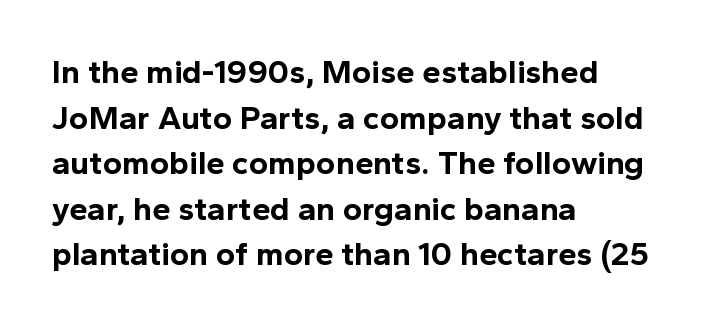
The image shows 33 px bold sans-serif type, upright; set left-aligned, normal line spacing (1.38x), normal letter spacing, not underlined; a medium x-height.
